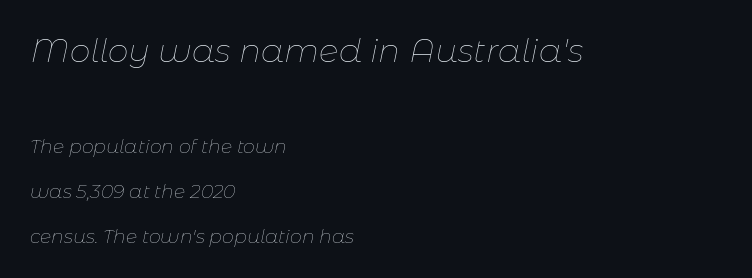
{"italic": "yes", "lean": "right", "slant_degrees": 11, "bold": "no", "weight": "thin", "width": "normal", "stroke_contrast": "low", "x_height": "medium", "monospaced": "no", "underline": "no", "align": "left", "line_spacing": "loose", "line_spacing_ratio": 2.36, "letter_spacing": "normal", "letter_spacing_em": 0.0, "larger_block": "first", "size_ratio": 1.74, "glyph_px": 33}
